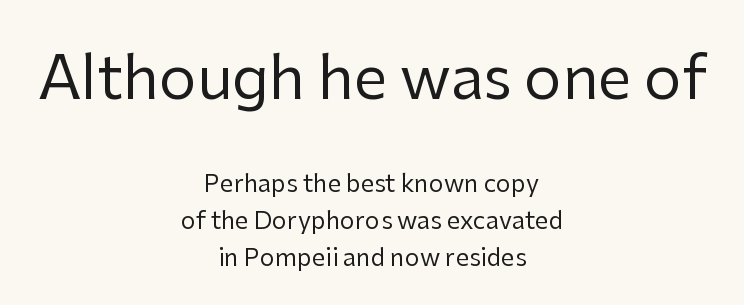
Character size in the leading block exceeds that of the trailing block. Note the varied advance widths — an 'i' is clearly narrower than an 'm'. The rag falls on both sides of this text block equally. Stems here are at most as thick as an everyday book face.
